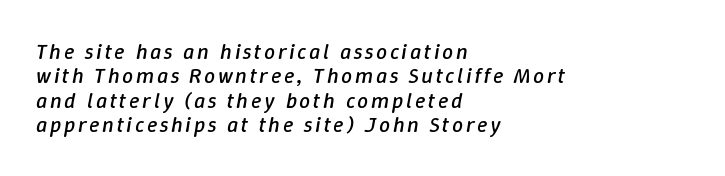
One-word summary of the alignment: left. Descenders are the only things crossing below the line. Leading is clearly below the norm, producing a dense column. Would a proofreader flag this as italicized? Yes. The passage shown is not bold in any degree.
